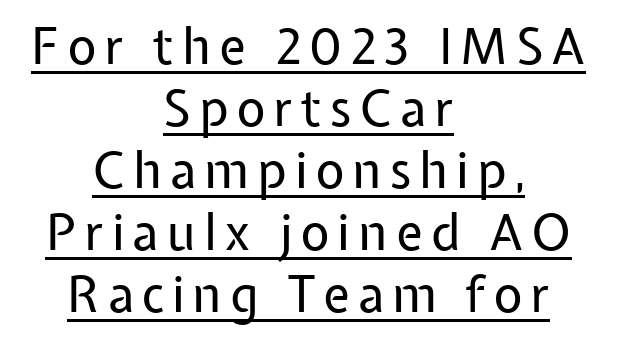
This rendering employs a face without finishing strokes, i.e., a sans-serif. The weight would be labelled regular, book, light, or lighter still. Glance below the letters and you will spot a drawn line. Notice how the stems are strictly vertical — no italics here. Think of a printed novel: that variable character pitch is what you see here. The lines in this sample share a center point and differ in where they start and stop.
